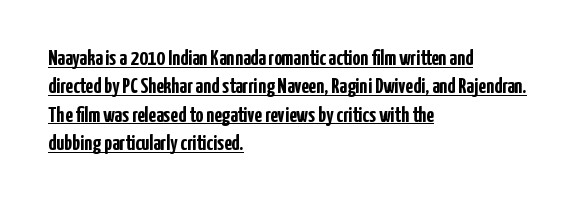
Q: Is the text bold? A: Yes.
Q: Is the text italic (slanted)? A: No, it is upright.
Q: Is the text underlined? A: Yes.
Q: How is the paragraph aligned? A: Left-aligned.
Q: Is the spacing between letters normal or unusually wide? A: Normal.
Q: Is the spacing between lines tight, normal or loose? A: Normal.
